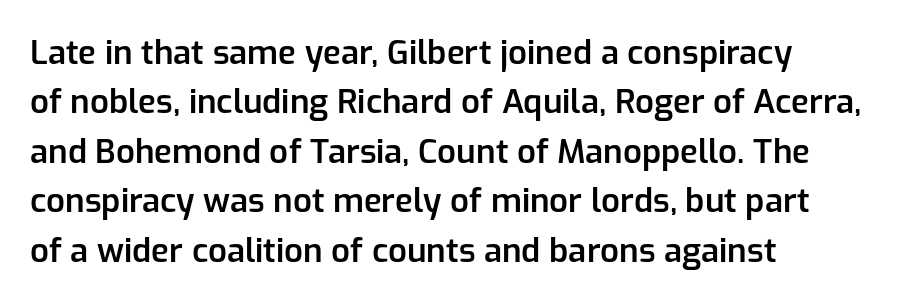
{"serif": "no", "italic": "no", "bold": "semi", "weight": "semibold", "width": "normal", "stroke_contrast": "low", "x_height": "medium", "monospaced": "no", "underline": "no", "align": "left", "line_spacing": "normal", "line_spacing_ratio": 1.5, "letter_spacing": "normal", "letter_spacing_em": 0.0, "glyph_px": 33}
